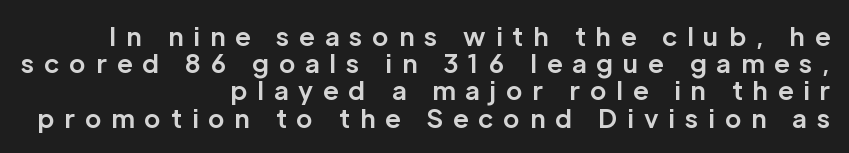
Q: Is the text bold? A: Yes.
Q: Is the text italic (slanted)? A: No, it is upright.
Q: Is the text underlined? A: No.
Q: How is the paragraph aligned? A: Right-aligned.
Q: Is the spacing between letters normal or unusually wide? A: Unusually wide.
Q: Is the spacing between lines tight, normal or loose? A: Tight.
